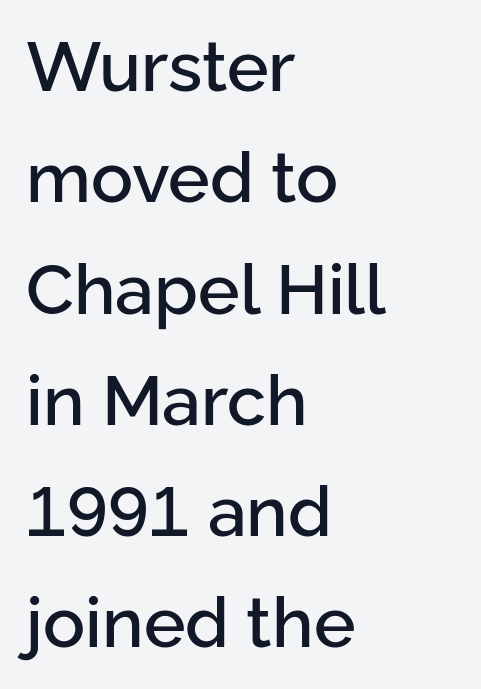
{"serif": "no", "italic": "no", "width": "normal", "stroke_contrast": "low", "x_height": "medium", "monospaced": "no", "underline": "no", "align": "left", "line_spacing": "normal", "line_spacing_ratio": 1.59, "letter_spacing": "normal", "letter_spacing_em": 0.0, "glyph_px": 70}
